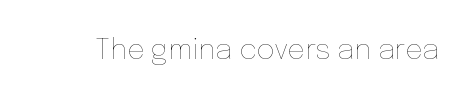
The font sits on the lighter half of the weight spectrum, regular included. The letters sit at their default tracking, neither squeezed nor spread. Think of a printed novel: that variable character pitch is what you see here. The string is rendered with underlining switched off.
